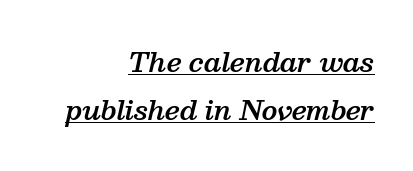
Q: Is the text bold? A: Semi-bold.
Q: Is the text italic (slanted)? A: Yes, it leans right by about 13 degrees.
Q: Is the text underlined? A: Yes.
Q: How is the paragraph aligned? A: Right-aligned.
Q: Is the spacing between letters normal or unusually wide? A: Normal.
